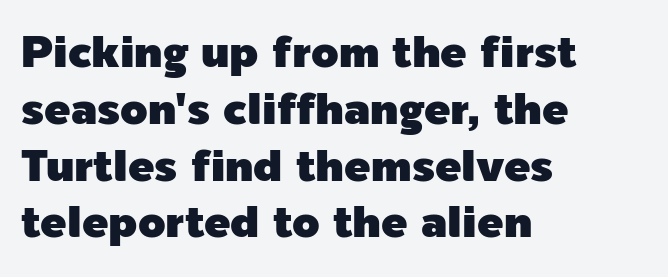
This sample uses a sans-serif face. A clean baseline with only descenders dipping below it. In terms of leading, this rendering sits right in the middle. Is this a fixed-width face? No — the glyphs have proportional, varying widths. Notice how the passage keeps a crisp vertical edge on the left only. Spacing between characters is what you'd get straight out of the box.
